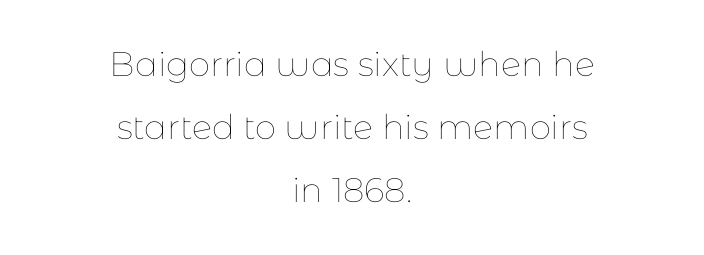
{"italic": "no", "bold": "no", "weight": "thin", "width": "normal", "stroke_contrast": "low", "x_height": "medium", "monospaced": "no", "underline": "no", "align": "center", "line_spacing_ratio": 1.86, "letter_spacing": "normal", "letter_spacing_em": 0.0, "glyph_px": 34}
